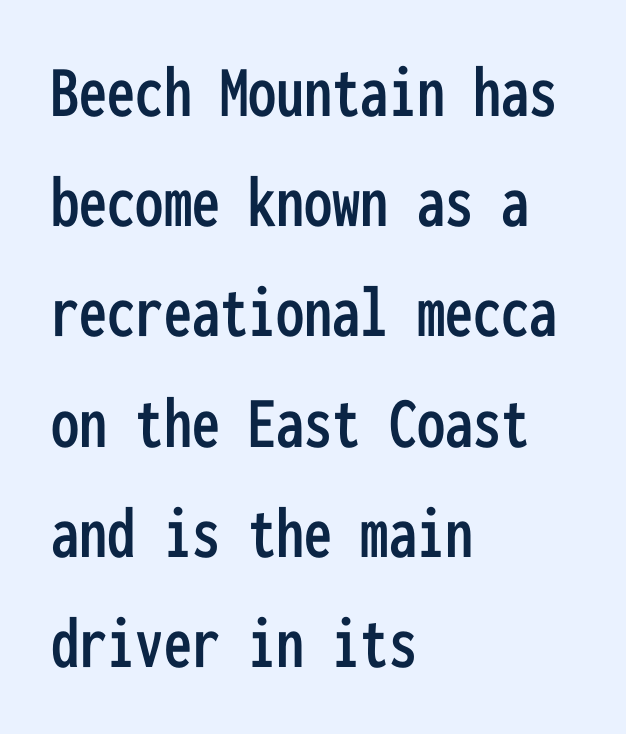
Letterform terminals end flat and unadorned throughout the passage. You could count columns in this text — the font is strictly monospaced. The lettering holds an erect, upright posture throughout. If you measured baseline to baseline, you'd find a middling distance.
